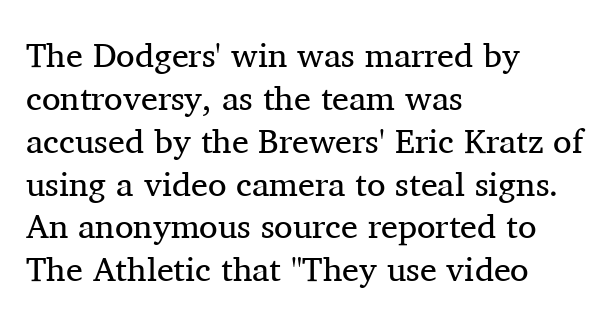
{"serif": "yes", "italic": "no", "bold": "no", "weight": "regular", "width": "normal", "stroke_contrast": "medium", "x_height": "medium", "monospaced": "no", "underline": "no", "align": "left", "line_spacing": "normal", "line_spacing_ratio": 1.26, "letter_spacing": "normal", "letter_spacing_em": 0.0, "glyph_px": 34}
